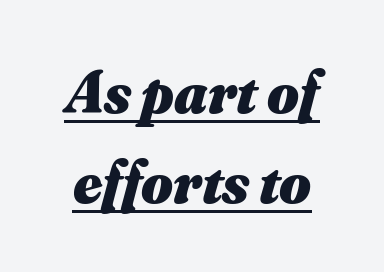
These words are printed bold, with thick strokes throughout. The glyphs are accompanied by a horizontal stroke just below them. Vertically, the passage feels balanced, rows spaced as you'd expect. Spacing verdict: proportional, widths tailored to each character.
